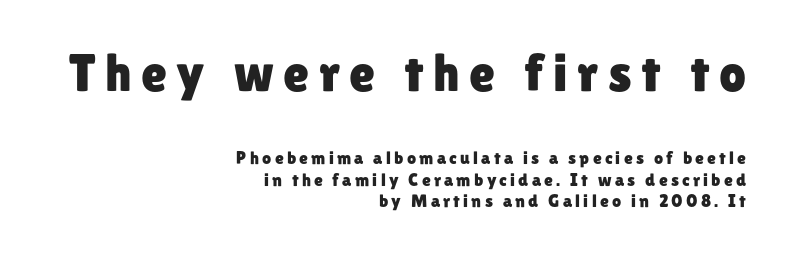
The image shows 53 px sans-serif type, upright; set right-aligned, line spacing 1.19x, not underlined; the first (top) block is 2.94x larger; low stroke contrast and a medium x-height.
